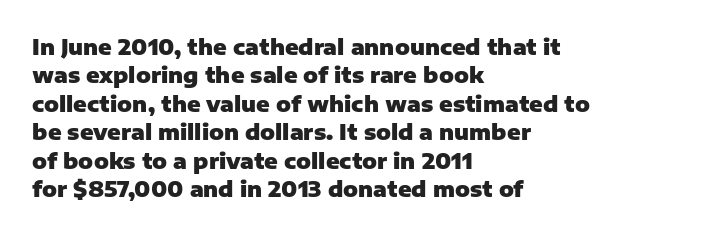
Q: Is the text bold? A: Yes.
Q: Is the text italic (slanted)? A: No, it is upright.
Q: Is the text underlined? A: No.
Q: How is the paragraph aligned? A: Left-aligned.
Q: Is the spacing between letters normal or unusually wide? A: Normal.
Q: Is the spacing between lines tight, normal or loose? A: Normal.
